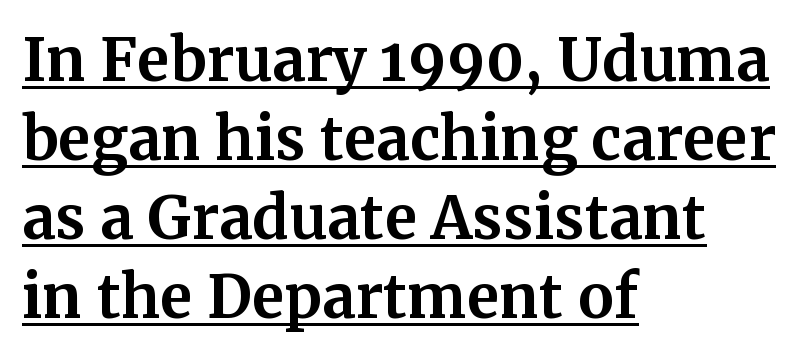
Q: Is the text bold? A: Yes.
Q: Is the text italic (slanted)? A: No, it is upright.
Q: Is the typeface a serif or a sans-serif typeface? A: Serif.
Q: Is the text underlined? A: Yes.
Q: How is the paragraph aligned? A: Left-aligned.
Q: Is the spacing between letters normal or unusually wide? A: Normal.
Q: Is the spacing between lines tight, normal or loose? A: Normal.
Q: Width (condensed, normal, or wide)? A: Normal.
Q: Stroke contrast? A: Medium.
Q: x-height? A: Medium.
Q: Monospaced? A: No.
